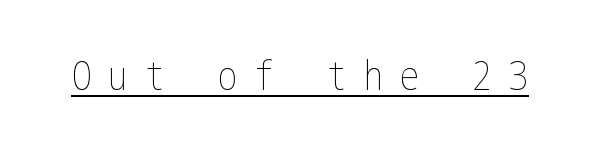
These glyphs show unthickened strokes, regular width or finer. Do the letters lean? They stand straight. Compared with undecorated copy, this sample adds a rule below the words. This sample uses expanded letter spacing, leaving extra air between glyphs.
